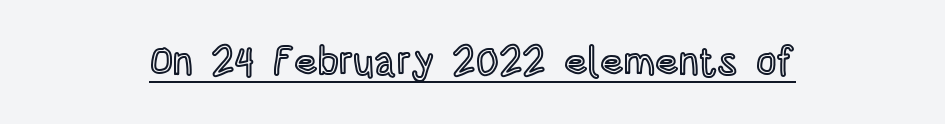
The image shows 40 px condensed type, upright; set centered, normal letter spacing, underlined; a large x-height.
